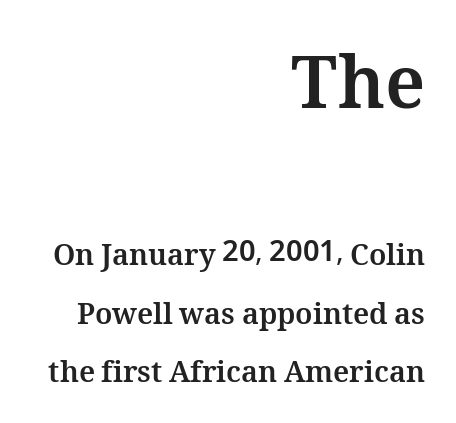
{"italic": "no", "bold": "yes", "weight": "bold", "width": "normal", "stroke_contrast": "medium", "x_height": "medium", "monospaced": "no", "underline": "no", "align": "right", "line_spacing": "loose", "line_spacing_ratio": 2.02, "letter_spacing": "normal", "letter_spacing_em": 0.0, "larger_block": "first", "size_ratio": 2.48, "glyph_px": 72}
